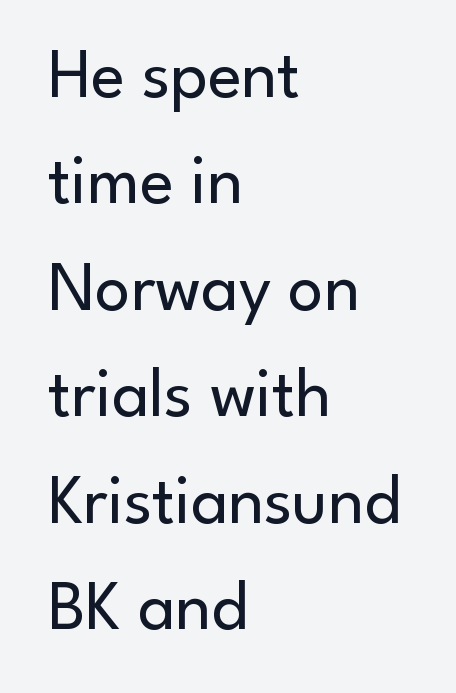
The image shows 70 px regular-weight sans-serif type, upright; set left-aligned, normal line spacing (1.52x), normal letter spacing, not underlined; low stroke contrast and a small x-height.
